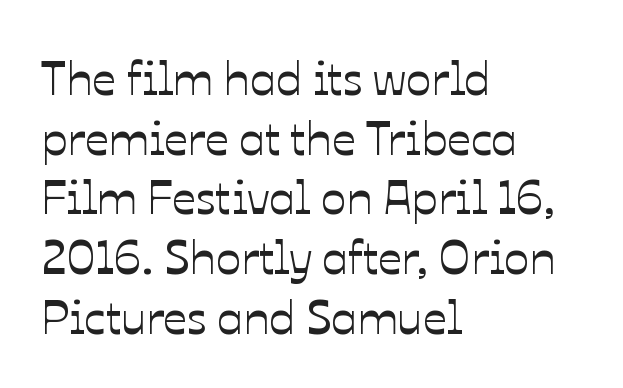
Students, note that the glyphs here touch the page at normal intervals. Leading matches the norm, producing a regular column. When letters stand straight like this, we call the style roman or upright. Looks like regular typesetting: each glyph gets only the width it needs. Plain, unruled lines of type.
